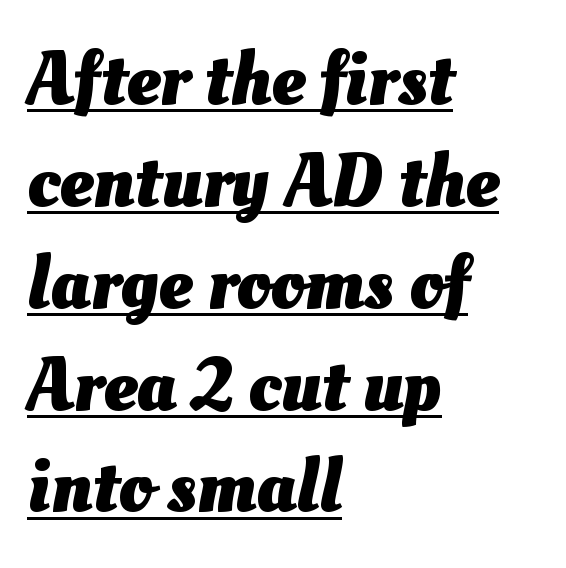
{"bold": "yes", "weight": "heavy", "width": "normal", "stroke_contrast": "medium", "x_height": "small", "monospaced": "no", "underline": "yes", "align": "left", "line_spacing": "normal", "line_spacing_ratio": 1.34, "letter_spacing": "normal", "letter_spacing_em": 0.0, "glyph_px": 76}
